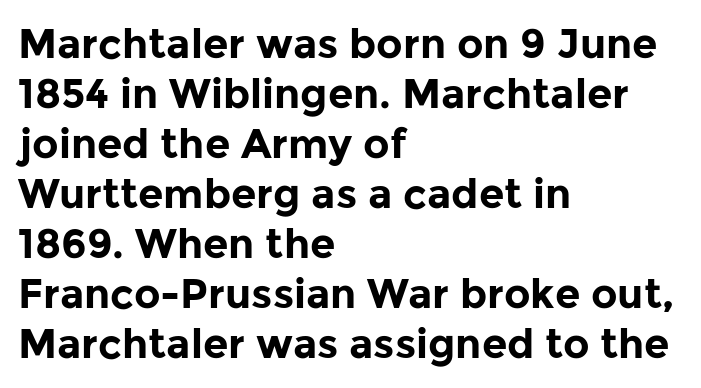
Nope, not italic — everything's standing straight. The passage shown is typed in a proportional face where columns would drift. Compared with typical body copy, the letter spacing here is the same. Serifs: no, the terminals of the letterforms are clean. Compared with a centered layout, this one pins lines to the left instead.
